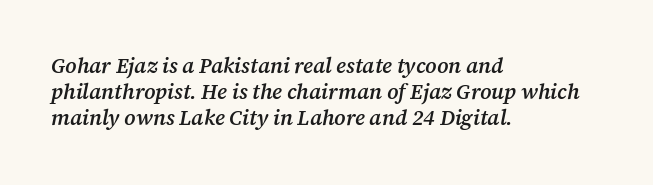
The image shows 21 px text type, italic (leaning right); set left-aligned, line spacing 1.24x, normal letter spacing, not underlined.
